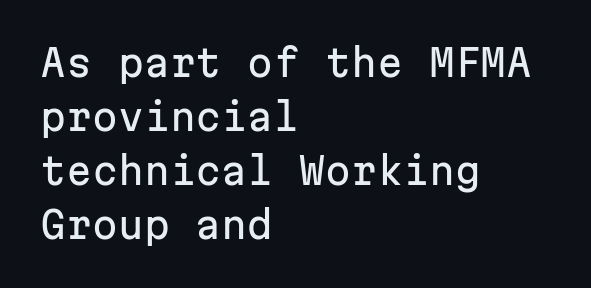
The image shows 37 px sans-serif type, upright, monospaced; set left-aligned, normal line spacing (1.46x), normal letter spacing, not underlined; low stroke contrast and a medium x-height.
